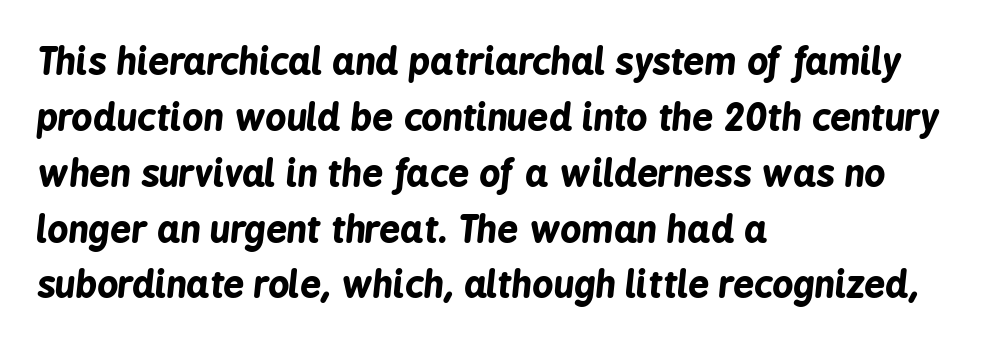
The image shows 37 px bold, condensed type, italic (leaning right); set left-aligned, normal line spacing (1.51x), normal letter spacing, not underlined; low stroke contrast and a medium x-height.
